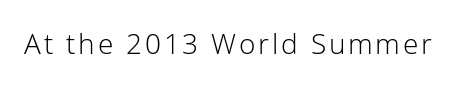
{"serif": "no", "italic": "no", "bold": "no", "weight": "light", "width": "normal", "stroke_contrast": "low", "x_height": "medium", "monospaced": "no", "underline": "no", "glyph_px": 28}
